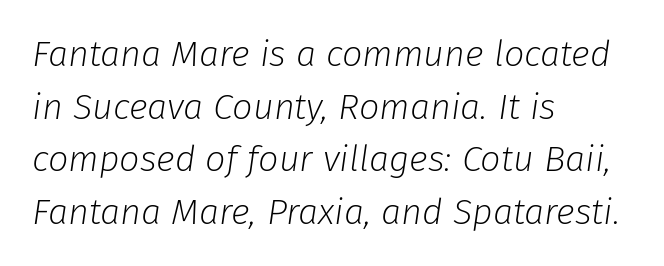
The image shows 36 px light type, italic (leaning right); set left-aligned, normal line spacing (1.46x), normal letter spacing, not underlined; low stroke contrast and a medium x-height.
